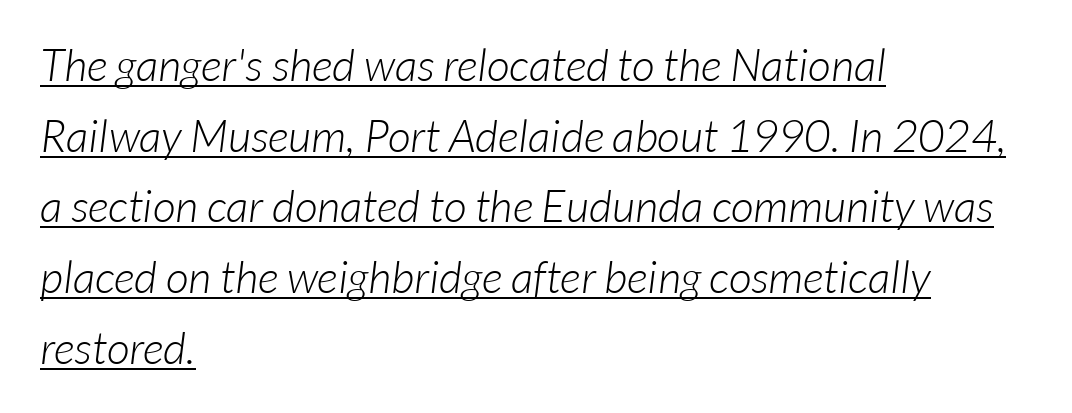
Q: Is the text bold? A: No.
Q: Is the typeface a serif or a sans-serif typeface? A: Sans-serif.
Q: Is the text underlined? A: Yes.
Q: How is the paragraph aligned? A: Left-aligned.
Q: Is the spacing between letters normal or unusually wide? A: Normal.
Q: Is the spacing between lines tight, normal or loose? A: Normal.
Q: Width (condensed, normal, or wide)? A: Normal.
Q: Stroke contrast? A: Low.
Q: x-height? A: Medium.
Q: Monospaced? A: No.
